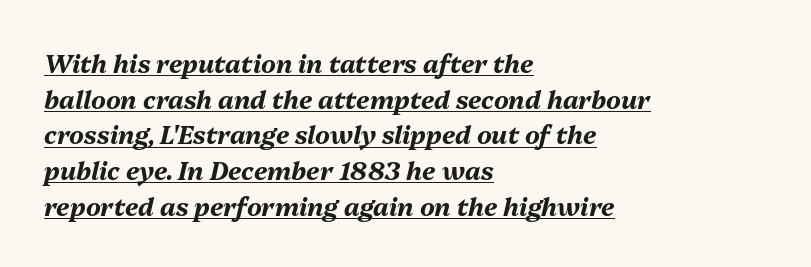
The image shows 25 px bold type, italic (leaning right); set left-aligned, normal line spacing (1.43x), normal letter spacing, underlined.
